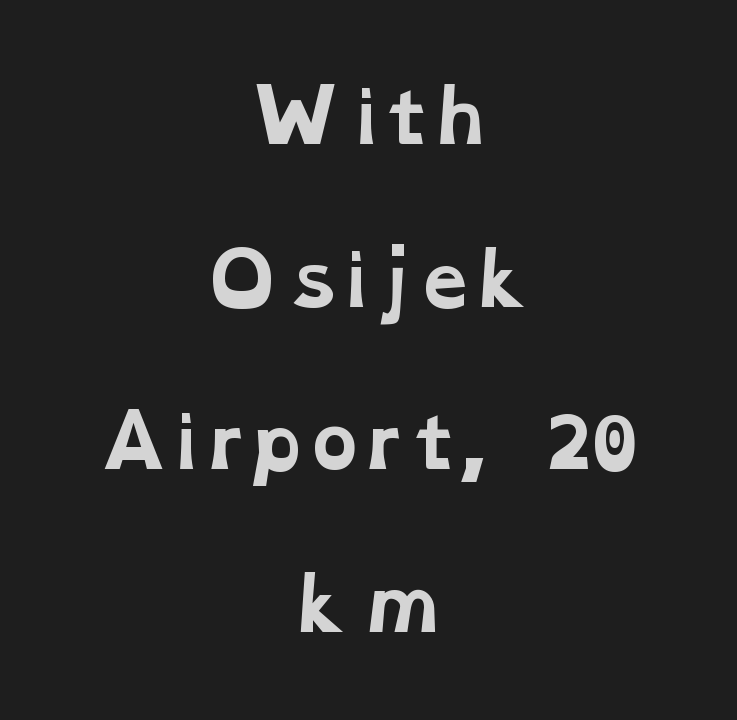
In terms of leading, this rendering errs on the spacious side. The characters display serif detailing at their extremities. Alignment: centered. The face used here has the dense, thick strokes of a bold.
